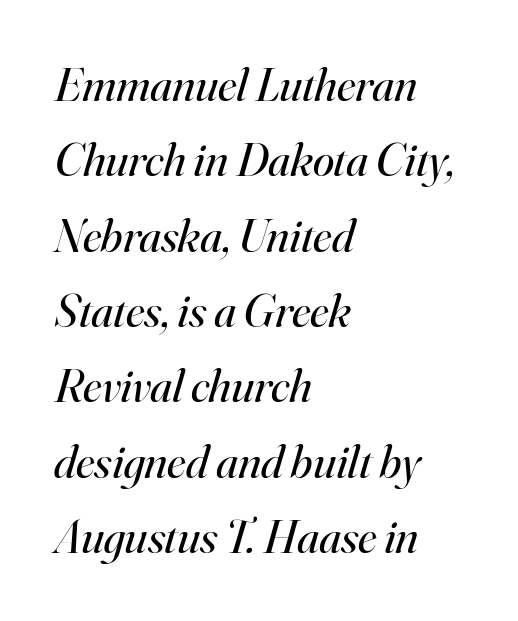
The image shows 48 px regular-weight serif type, italic (leaning right); set left-aligned, normal line spacing (1.57x), normal letter spacing, not underlined; high stroke contrast and a small x-height.
